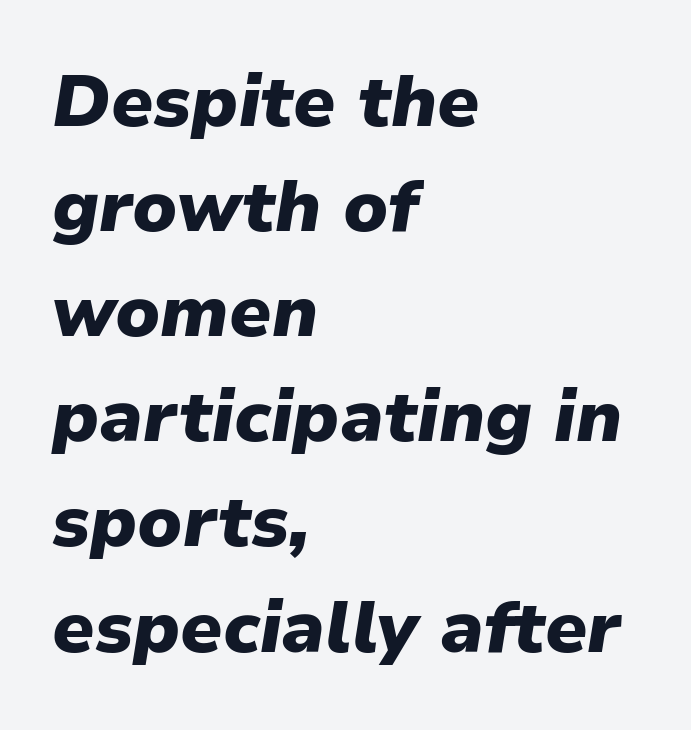
Q: Is the text bold? A: Yes.
Q: Is the text italic (slanted)? A: Yes, it leans right by about 9 degrees.
Q: Is the text underlined? A: No.
Q: How is the paragraph aligned? A: Left-aligned.
Q: Is the spacing between letters normal or unusually wide? A: Normal.
Q: Is the spacing between lines tight, normal or loose? A: Normal.
Q: Width (condensed, normal, or wide)? A: Normal.
Q: Stroke contrast? A: Low.
Q: x-height? A: Medium.
Q: Monospaced? A: No.
